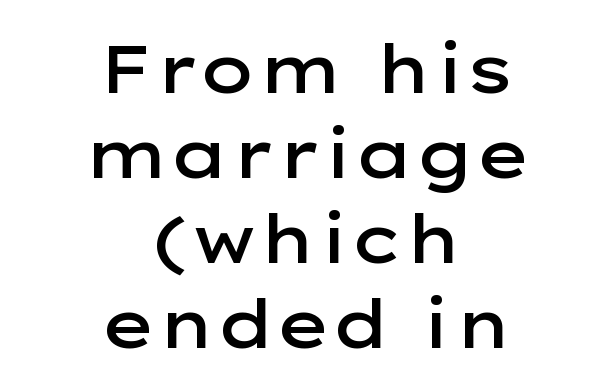
{"serif": "no", "italic": "no", "bold": "semi", "weight": "semibold", "width": "wide", "stroke_contrast": "low", "x_height": "medium", "monospaced": "no", "underline": "no", "align": "center", "line_spacing": "normal", "line_spacing_ratio": 1.27, "letter_spacing": "normal", "letter_spacing_em": 0.0, "glyph_px": 67}
